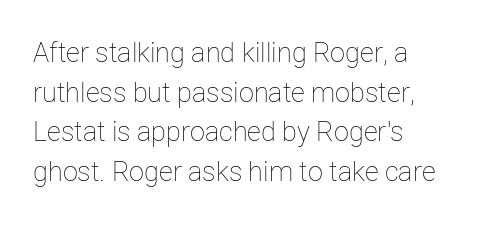
{"italic": "no", "bold": "no", "underline": "no", "align": "left", "line_spacing": "normal", "line_spacing_ratio": 1.47, "letter_spacing": "normal", "letter_spacing_em": 0.0, "glyph_px": 27}
